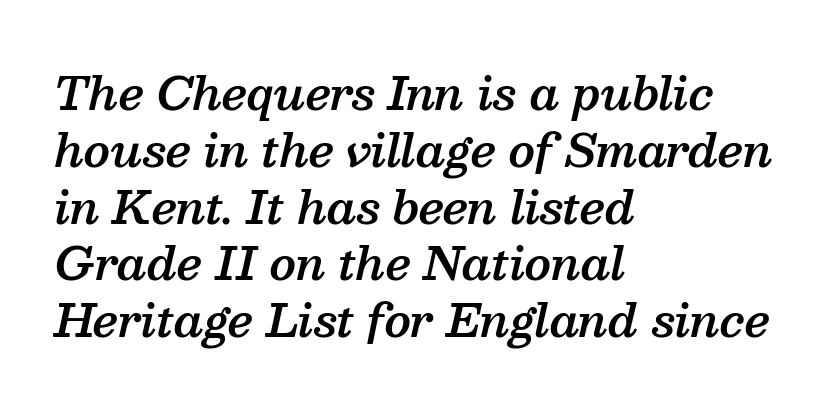
{"serif": "yes", "italic": "yes", "lean": "right", "slant_degrees": 13, "bold": "semi", "weight": "semibold", "width": "normal", "stroke_contrast": "medium", "x_height": "medium", "monospaced": "no", "underline": "no", "align": "left", "line_spacing": "normal", "line_spacing_ratio": 1.29, "letter_spacing": "normal", "letter_spacing_em": 0.0, "glyph_px": 44}
